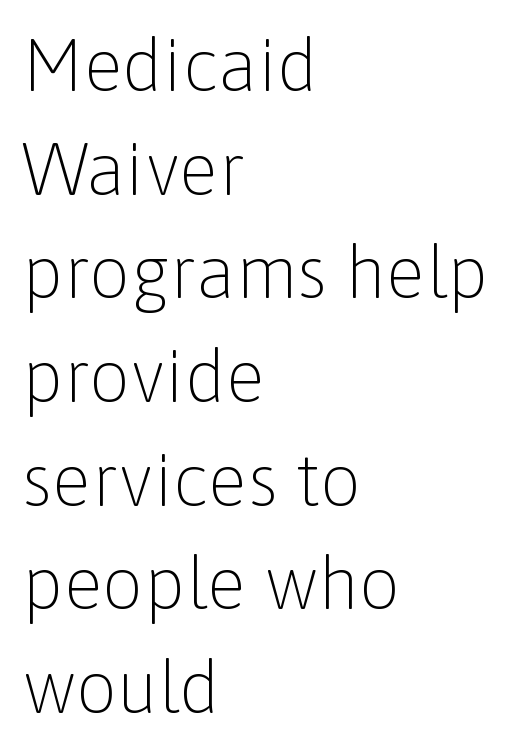
{"serif": "no", "italic": "no", "bold": "no", "weight": "light", "width": "normal", "stroke_contrast": "low", "x_height": "medium", "monospaced": "no", "underline": "no", "align": "left", "line_spacing": "normal", "line_spacing_ratio": 1.42, "letter_spacing": "normal", "letter_spacing_em": 0.0, "glyph_px": 73}
